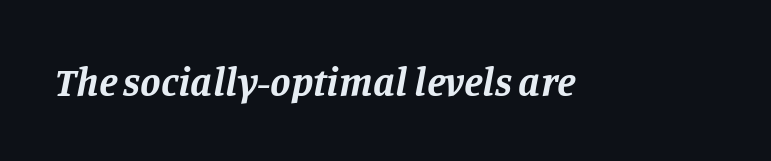
The image shows 41 px bold serif type, italic (leaning right); set normal letter spacing, not underlined; low stroke contrast and a large x-height.
